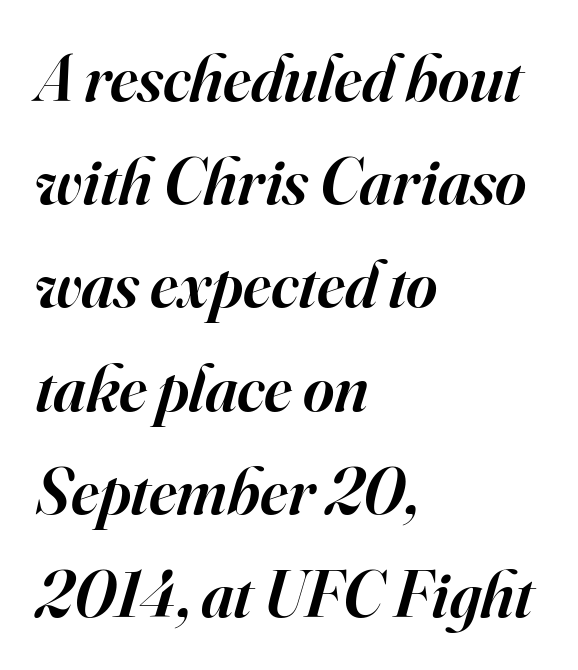
Q: Is the text bold? A: Semi-bold.
Q: Is the text italic (slanted)? A: Yes, it leans right by about 16 degrees.
Q: Is the typeface a serif or a sans-serif typeface? A: Serif.
Q: Is the text underlined? A: No.
Q: How is the paragraph aligned? A: Left-aligned.
Q: Is the spacing between letters normal or unusually wide? A: Normal.
Q: Is the spacing between lines tight, normal or loose? A: Normal.
Q: Width (condensed, normal, or wide)? A: Normal.
Q: Stroke contrast? A: High.
Q: x-height? A: Small.
Q: Monospaced? A: No.
